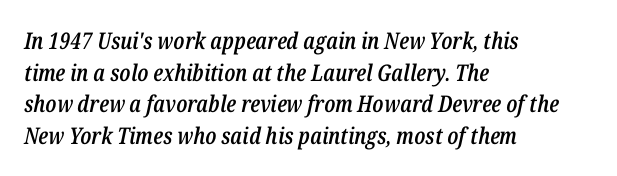
{"italic": "yes", "lean": "right", "slant_degrees": 12, "bold": "semi", "underline": "no", "align": "left", "line_spacing": "normal", "line_spacing_ratio": 1.38, "letter_spacing": "normal", "letter_spacing_em": 0.0, "glyph_px": 23}
